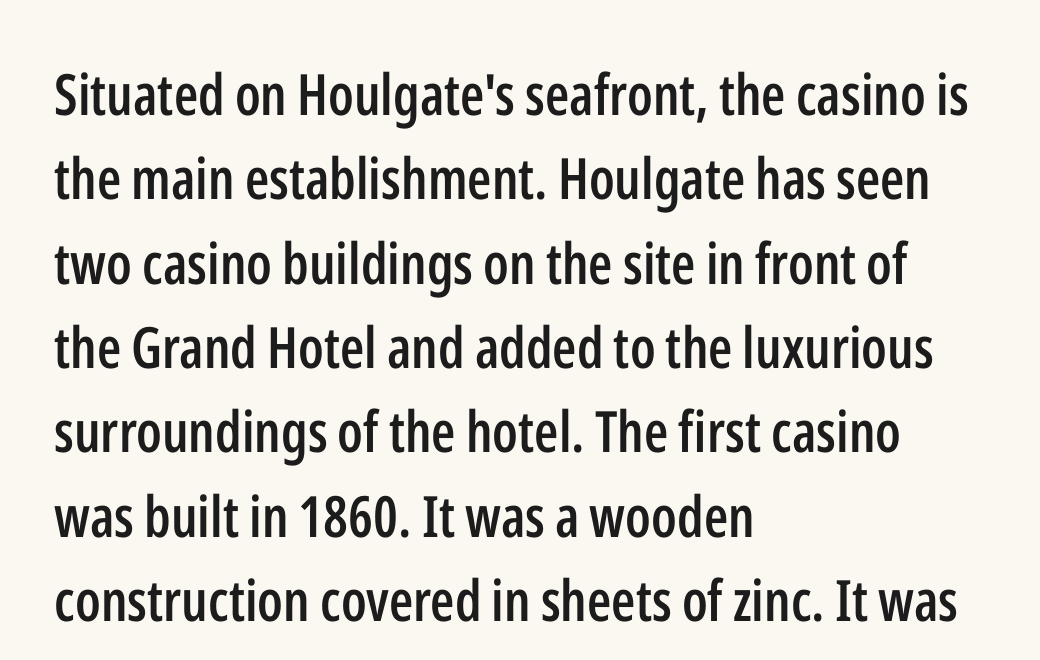
A student would call this left alignment; a typographer would say flush left, rag right. Observe the absence of serifs on each vertical stroke in this sample. The baseline area is clear. The specimen reads as upright at a glance. The leading is moderate, giving the passage an even texture. Every letter is mildly thick-stroked: semibold rather than bold.
